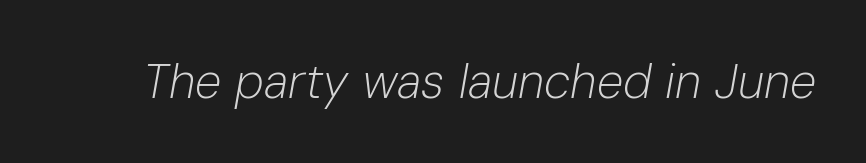
Honestly, there is no underline to notice here at all. The face used here has a pronounced slope to its letters. Spacing verdict: proportional, widths tailored to each character. Stems and bowls with no extra thickness — not bold. Standard letterfit; no display-style spreading of the glyphs.
